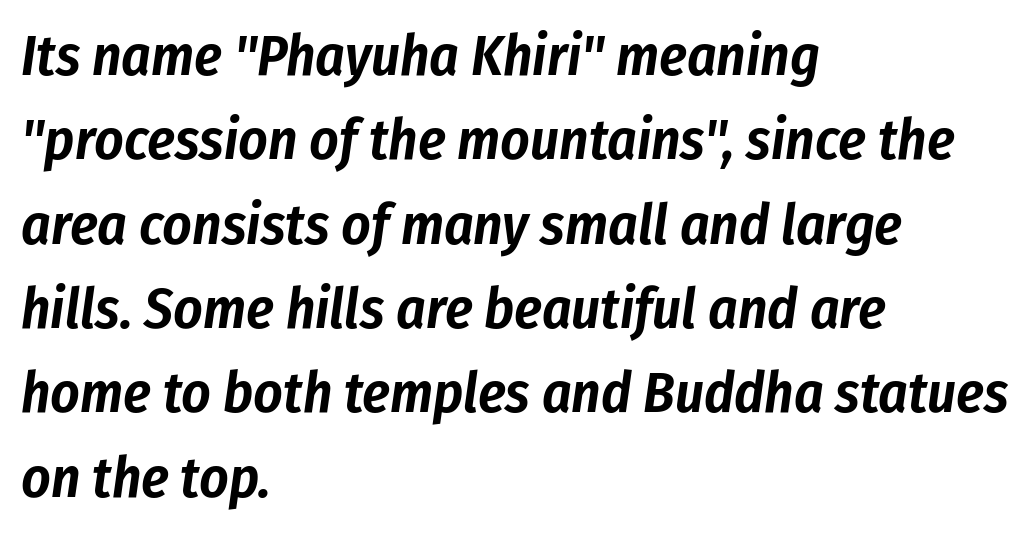
Q: Is the text italic (slanted)? A: Yes, it leans right by about 8 degrees.
Q: Is the text underlined? A: No.
Q: How is the paragraph aligned? A: Left-aligned.
Q: Is the spacing between letters normal or unusually wide? A: Normal.
Q: Is the spacing between lines tight, normal or loose? A: Normal.
Q: Width (condensed, normal, or wide)? A: Condensed.
Q: Stroke contrast? A: Low.
Q: x-height? A: Medium.
Q: Monospaced? A: No.
